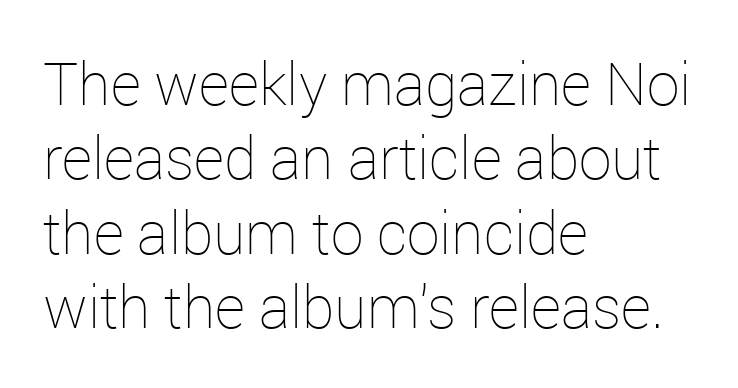
Leading matches the norm, producing a regular column. The strokes are not fattened; the text isn't bold. A roman cut, with each character standing at attention. Anything drawn beneath the words? Only blank space. The face used here is proportionally spaced, like ordinary book or web type.
